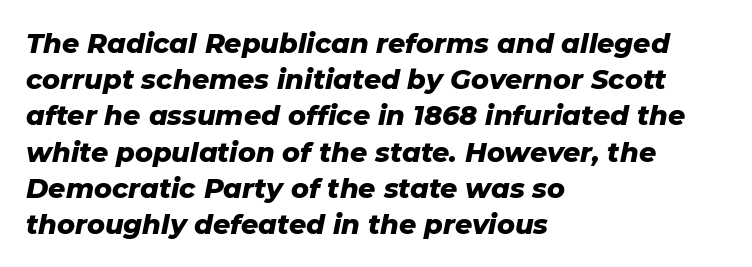
Q: Is the text bold? A: Yes.
Q: Is the text italic (slanted)? A: Yes, it leans right by about 11 degrees.
Q: Is the text underlined? A: No.
Q: How is the paragraph aligned? A: Left-aligned.
Q: Is the spacing between letters normal or unusually wide? A: Normal.
Q: Is the spacing between lines tight, normal or loose? A: Normal.
